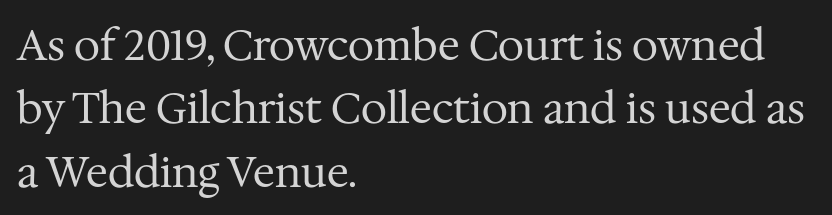
Underlining? Definitely not there. Character widths vary here, with narrow letters taking less room than wide ones. No extra tracking has been applied to these lines. Rendered with straight, roman letterforms.
